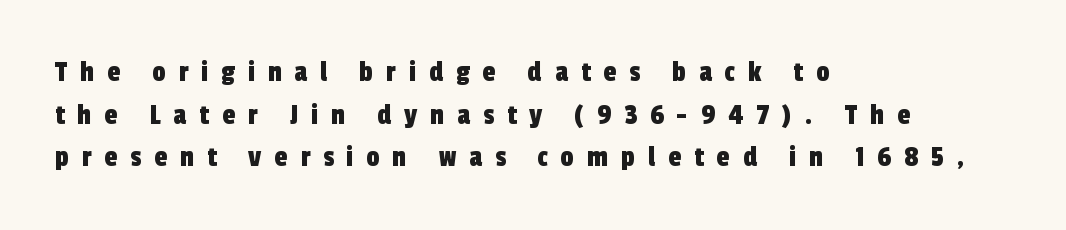
Descender tails drop into unmarked territory. Display-style spreading of the glyphs; the letterfit is very open. Proportional: the letters do not fall into vertical columns. Leftover space on each line is placed entirely after the last word.
